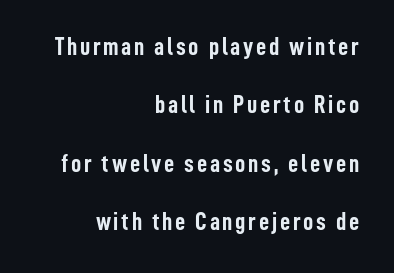
The image shows 25 px bold type, upright; set right-aligned, loose line spacing (2.34x), not underlined.
